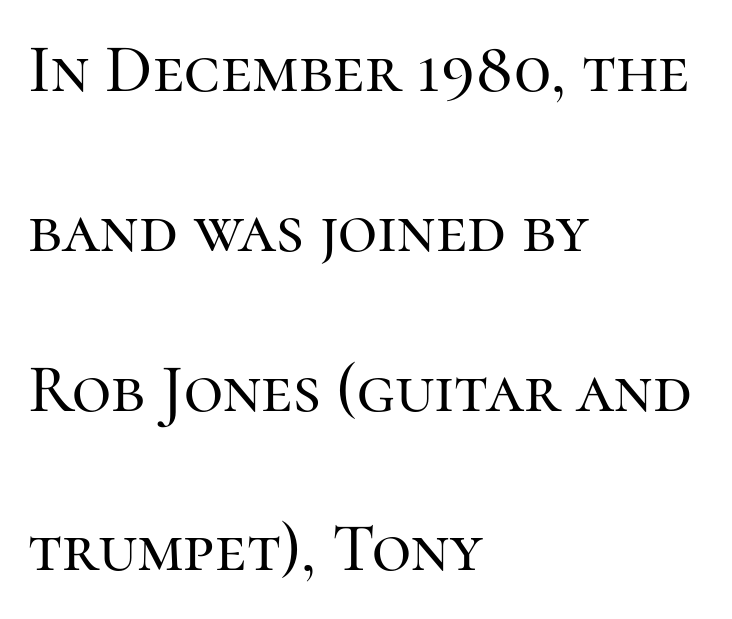
The passage is arranged the way most books set body copy — flush left. You could fit nearly another row in the gap between these rows. This is the regular roman posture of the typeface. A typesetter would label this face a serif. Underlining? Definitely not there. The face used here is proportionally spaced, like ordinary book or web type.
